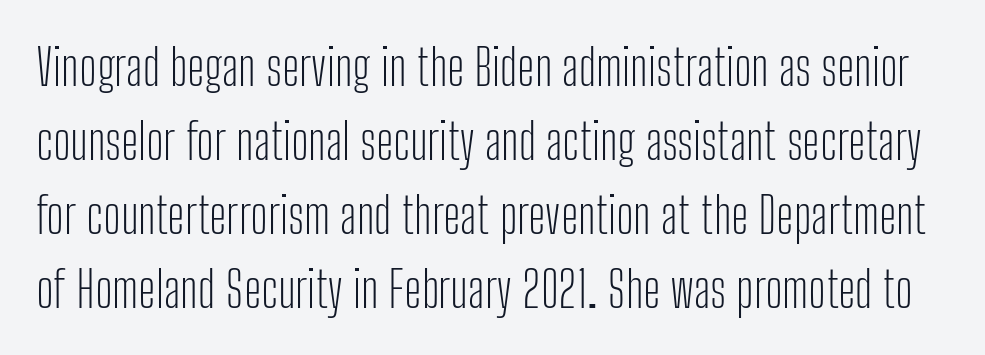
{"serif": "no", "italic": "no", "bold": "no", "weight": "light", "width": "condensed", "stroke_contrast": "low", "x_height": "medium", "monospaced": "no", "underline": "no", "line_spacing": "normal", "line_spacing_ratio": 1.48, "letter_spacing": "normal", "letter_spacing_em": 0.0, "glyph_px": 50}
